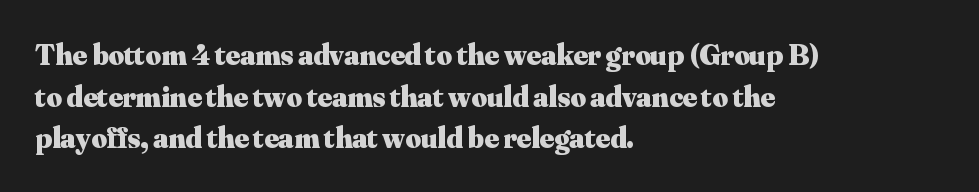
Q: Is the text bold? A: Yes.
Q: Is the text italic (slanted)? A: No, it is upright.
Q: Is the typeface a serif or a sans-serif typeface? A: Serif.
Q: Is the text underlined? A: No.
Q: How is the paragraph aligned? A: Left-aligned.
Q: Is the spacing between letters normal or unusually wide? A: Normal.
Q: Is the spacing between lines tight, normal or loose? A: Normal.
Q: Width (condensed, normal, or wide)? A: Normal.
Q: Stroke contrast? A: Medium.
Q: x-height? A: Small.
Q: Monospaced? A: No.
